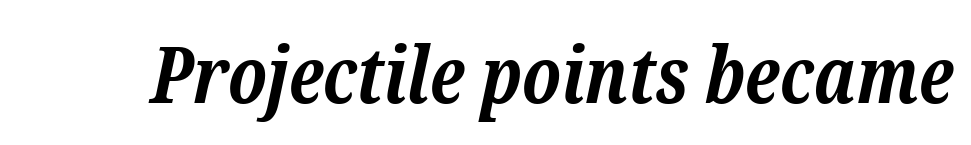
Q: Is the text bold? A: Yes.
Q: Is the text italic (slanted)? A: Yes, it leans right by about 12 degrees.
Q: Is the typeface a serif or a sans-serif typeface? A: Serif.
Q: Is the text underlined? A: No.
Q: Is the spacing between letters normal or unusually wide? A: Normal.
Q: Width (condensed, normal, or wide)? A: Normal.
Q: Stroke contrast? A: Low.
Q: x-height? A: Medium.
Q: Monospaced? A: No.
